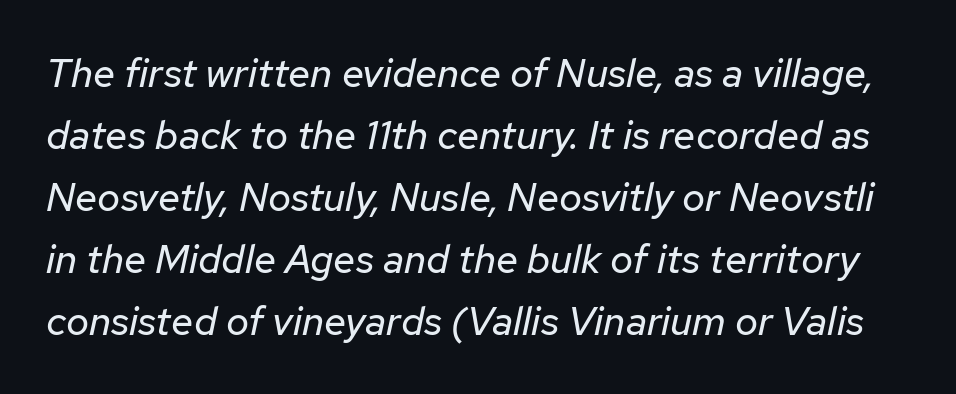
Each stroke keeps to a modest, everyday thickness or less. Is this a fixed-width face? No — the glyphs have proportional, varying widths. When letters slant like this, we call the style italic. Honestly, the letter spacing is just normal — you wouldn't notice it. Rows of type keep a routine distance in the vertical direction. The words here are not underlined.
